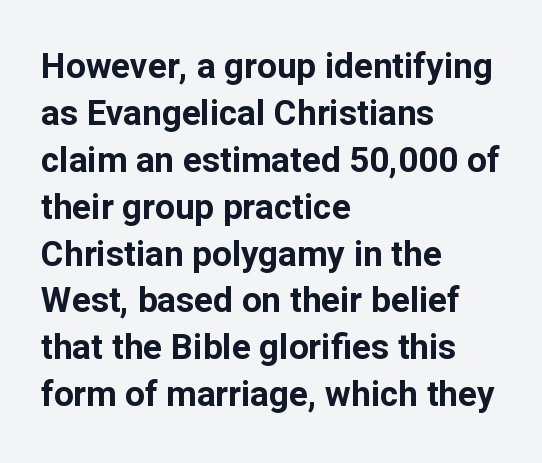
Thick stems and heavy bowls — unmistakably bold. Do the characters align in a grid? No, the font is proportional. Quick note: not italic, upright. Vertically, the passage feels balanced, rows spaced as you'd expect. These lines stack with their left ends in a neat column.
